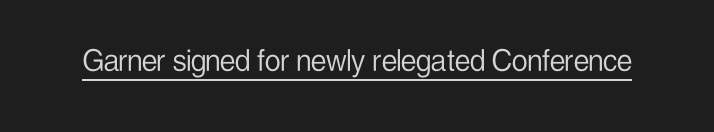
{"serif": "no", "italic": "no", "bold": "no", "weight": "light", "width": "condensed", "stroke_contrast": "low", "x_height": "medium", "monospaced": "no", "underline": "yes", "letter_spacing": "normal", "letter_spacing_em": 0.0, "glyph_px": 35}
